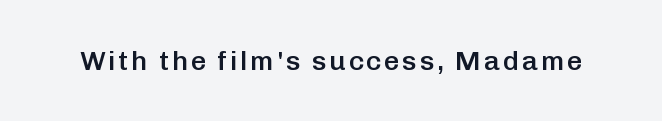
Q: Is the text bold? A: Semi-bold.
Q: Is the text italic (slanted)? A: No, it is upright.
Q: Is the text underlined? A: No.
